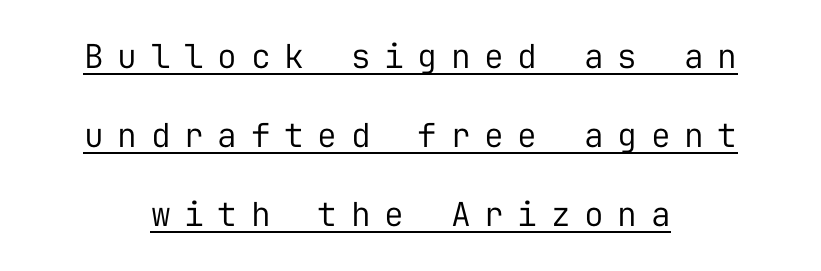
The image shows 33 px regular-weight sans-serif type, upright, monospaced; set centered, loose line spacing (2.4x), unusually wide letter spacing (+0.41 em), underlined; low stroke contrast and a medium x-height.
